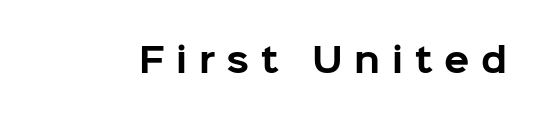
The image shows 33 px bold sans-serif type, upright; set unusually wide letter spacing (+0.35 em), not underlined; low stroke contrast and a medium x-height.
